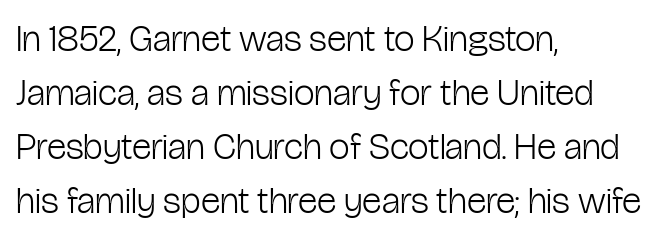
{"serif": "no", "italic": "no", "bold": "no", "weight": "light", "width": "condensed", "stroke_contrast": "low", "x_height": "medium", "monospaced": "no", "underline": "no", "align": "left", "line_spacing": "normal", "line_spacing_ratio": 1.46, "letter_spacing": "normal", "letter_spacing_em": 0.0, "glyph_px": 37}
